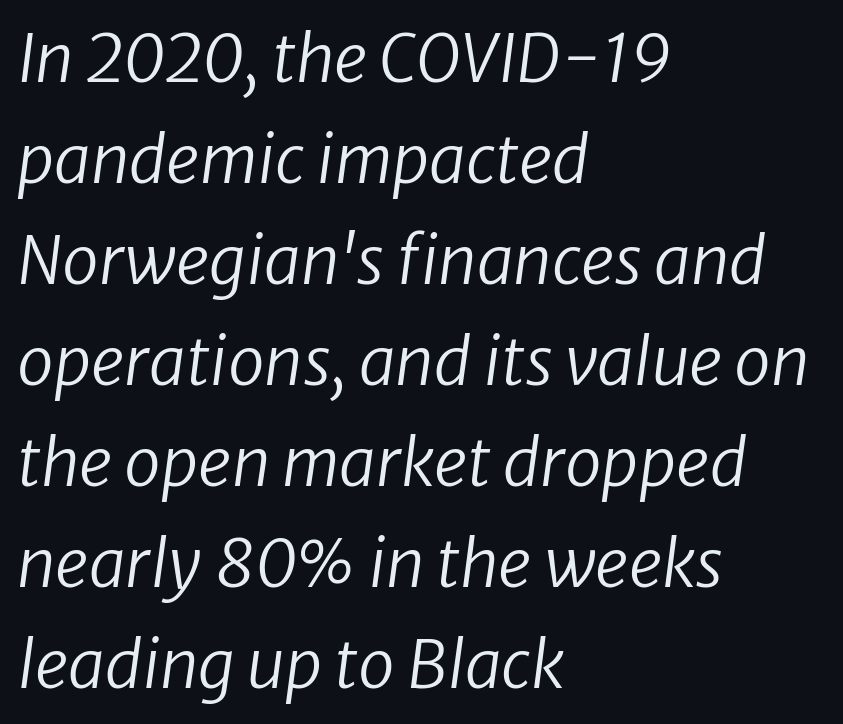
The image shows 66 px regular-weight sans-serif type; set left-aligned, normal line spacing (1.53x), normal letter spacing, not underlined; low stroke contrast and a medium x-height.
